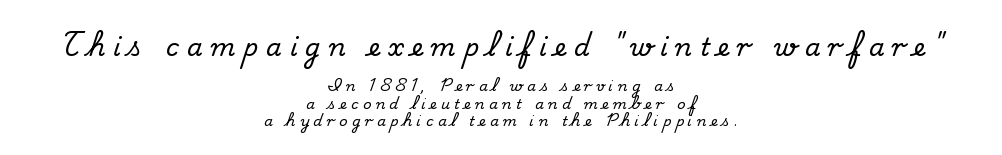
Which chunk is bigger? The first one — the top block dwarfs the bottom. Characters follow at a spacing far wider than the type designer built in. Baseline-to-baseline distance is the conventional proportion of letter height.
